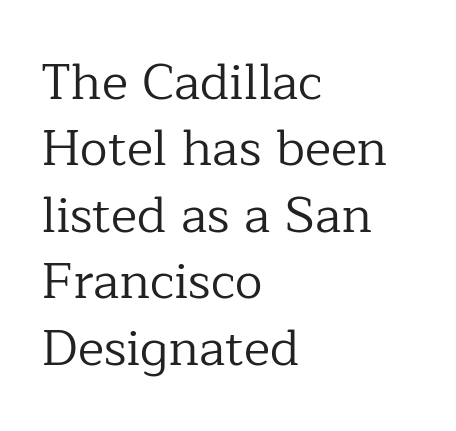
The image shows 50 px regular-weight serif type, upright; set left-aligned, normal line spacing (1.33x), normal letter spacing, not underlined; low stroke contrast and a medium x-height.
